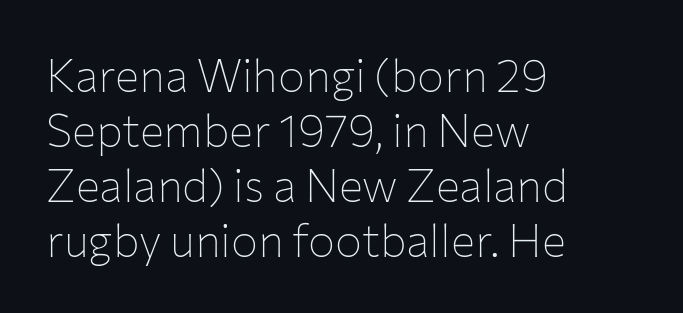
{"serif": "no", "italic": "no", "bold": "no", "weight": "thin", "width": "normal", "stroke_contrast": "low", "x_height": "medium", "monospaced": "no", "underline": "no", "align": "left", "line_spacing_ratio": 1.22, "letter_spacing": "normal", "letter_spacing_em": 0.0, "glyph_px": 45}
